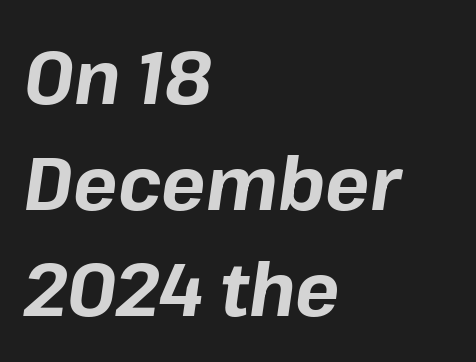
Q: Is the text bold? A: Yes.
Q: Is the text italic (slanted)? A: Yes, it leans right by about 8 degrees.
Q: Is the text underlined? A: No.
Q: How is the paragraph aligned? A: Left-aligned.
Q: Is the spacing between letters normal or unusually wide? A: Normal.
Q: Is the spacing between lines tight, normal or loose? A: Normal.
Q: Width (condensed, normal, or wide)? A: Normal.
Q: Stroke contrast? A: Low.
Q: x-height? A: Medium.
Q: Monospaced? A: No.
